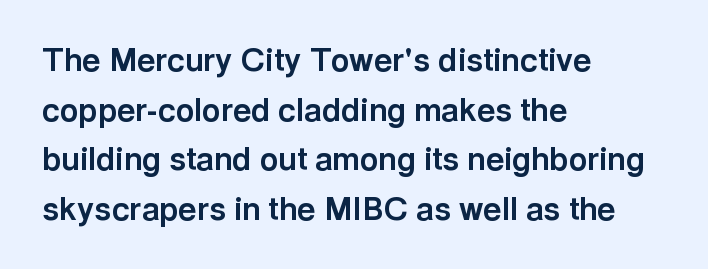
Each letter's strokes conclude bluntly, with no projecting serifs. The passage shown has conventional tracking throughout. A typesetter would mark this as roman, not italic. Note the varied advance widths — an 'i' is clearly narrower than an 'm'.
